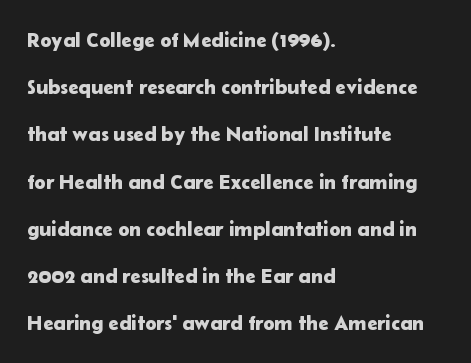
The image shows 21 px text type, upright; set left-aligned, loose line spacing (2.25x), normal letter spacing, not underlined.
